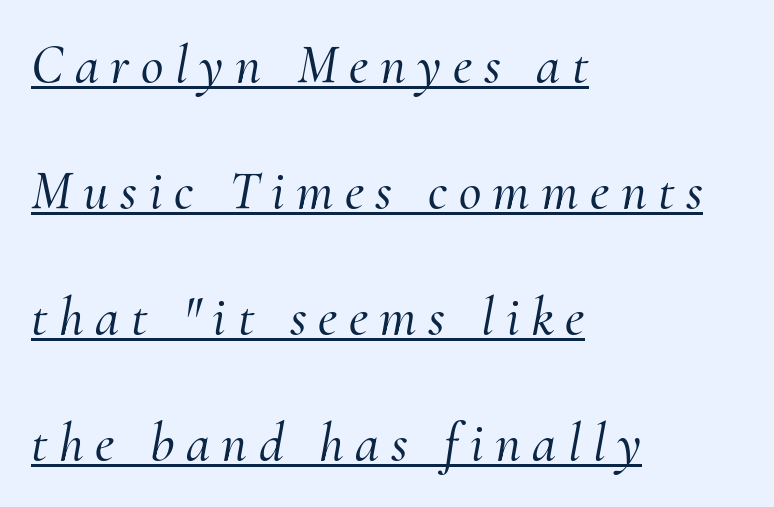
This sample trades compactness for vertical openness between lines. Observe the serifs anchoring each vertical stroke in this sample. Teacher's note: observe the even left margin — that is flush-left alignment. The tracking jumps out immediately: characters are airy and widely separated. The glyphs look as if they've been sheared to an angle. You could not count columns in this text — the font is proportionally spaced.
